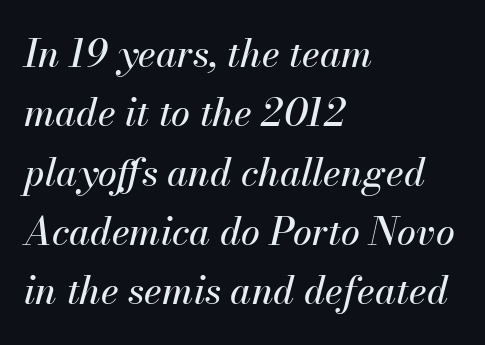
The image shows 38 px text type, italic (leaning right); set left-aligned, normal line spacing (1.56x), normal letter spacing, not underlined; medium stroke contrast and a small x-height.
